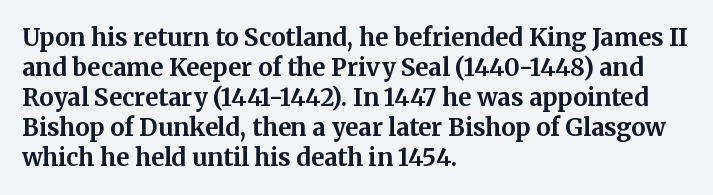
The characters look thick and weighty, a clear bold. Rows of type keep a routine distance in the vertical direction. Each word holds together tightly as a unit, with standard inter-letter gaps. Does the copy run flush right? No — it runs flush left. Beneath every word, the page is bare.
